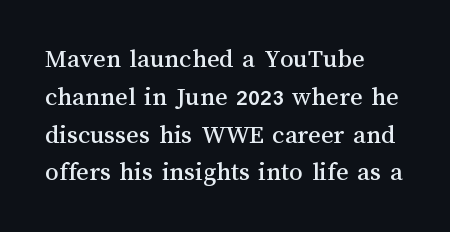
The ragged edge is on the right, which tells us the setting is flush left. Underline: absent. Does the leading feel generous? No, just average. The type is set solid horizontally, with unmodified tracking.
